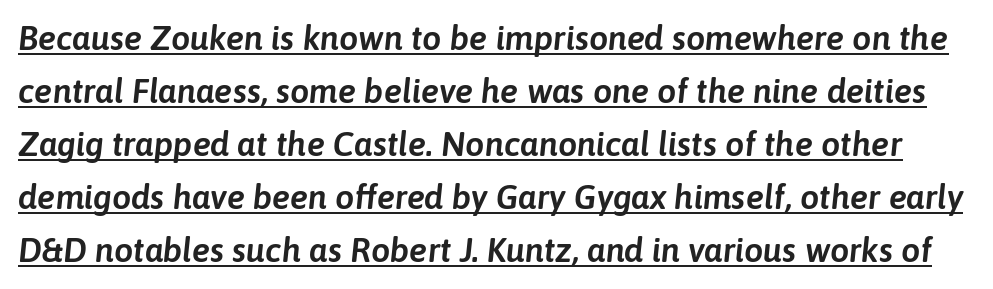
{"italic": "yes", "lean": "right", "slant_degrees": 6, "width": "normal", "stroke_contrast": "low", "x_height": "medium", "monospaced": "no", "underline": "yes", "line_spacing": "normal", "line_spacing_ratio": 1.56, "letter_spacing": "normal", "letter_spacing_em": 0.0, "glyph_px": 34}
